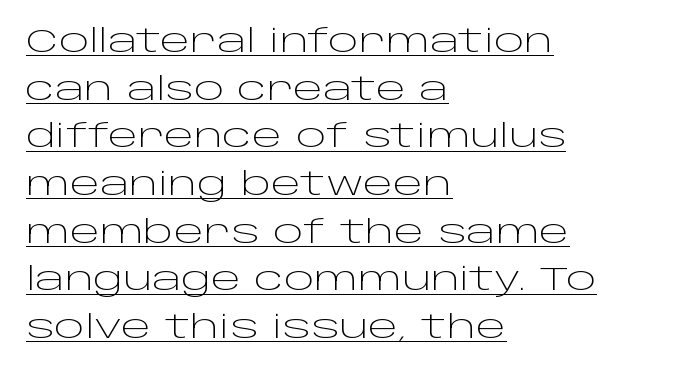
This sample uses a sans-serif face. Stroke thickness stays within the range of a standard reading face or lighter. This rendering features underlined lettering. Teacher's note: observe the even left margin — that is flush-left alignment. The passage shown has conventional tracking throughout.
